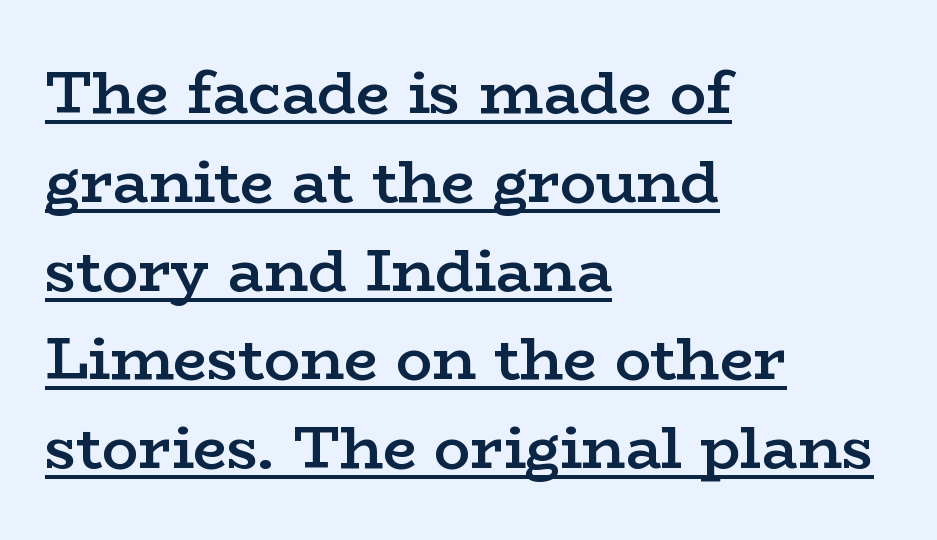
What kind of face is this? One with serifs. The rendering keeps characters at their native spacing. Horizontally, the lines are justified to the leading edge only. What's the leading like? Ordinary, nothing unusual.
